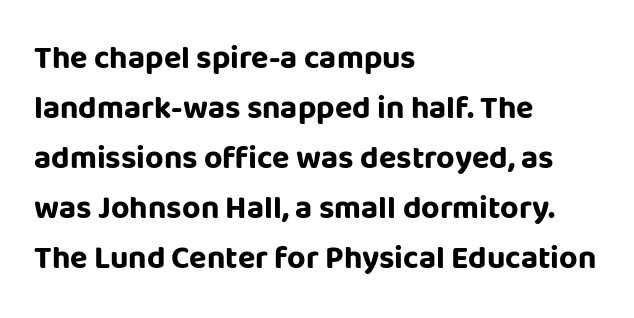
{"serif": "no", "italic": "no", "bold": "yes", "weight": "bold", "width": "normal", "stroke_contrast": "low", "x_height": "large", "monospaced": "no", "underline": "no", "align": "left", "line_spacing": "normal", "line_spacing_ratio": 1.56, "letter_spacing": "normal", "letter_spacing_em": 0.0, "glyph_px": 32}
